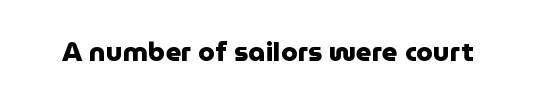
What stands out about the letter spacing? Nothing — it is the standard amount. No italicization has been applied; the sample stays upright. The gap between lines stays unmarked. Thick stems and heavy bowls — unmistakably bold.
